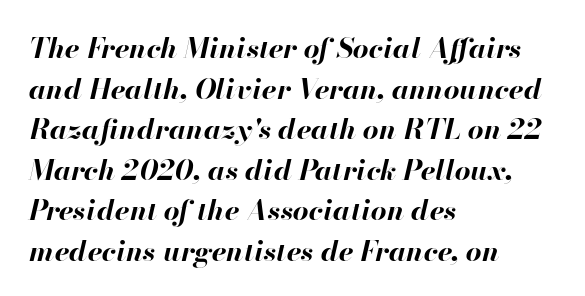
The image shows 28 px bold type, italic (leaning right); set left-aligned, normal line spacing (1.45x), normal letter spacing, not underlined; high stroke contrast and a small x-height.
